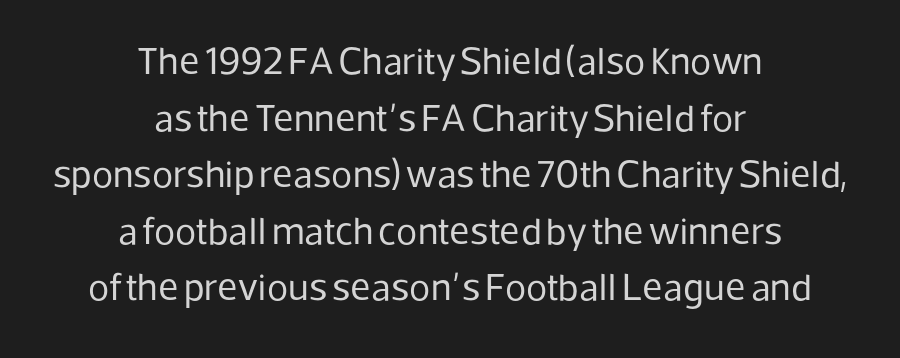
Font category for this specimen: sans-serif. The zone under the glyphs is completely vacant. This sample has the flowing, uneven cadence of proportional lettering. Summary of weight: not heavy and not bold. The setting favours the middle, as headings and verse often do.
